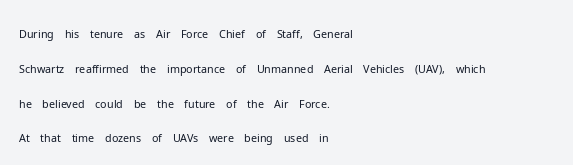
All the whitespace from short lines collects on the right. No extra tracking has been applied to these lines. Characters remain perfectly vertical along every line. The space beneath each line is pristine and unruled. Vertical stems look standard width or narrower in stroke.
